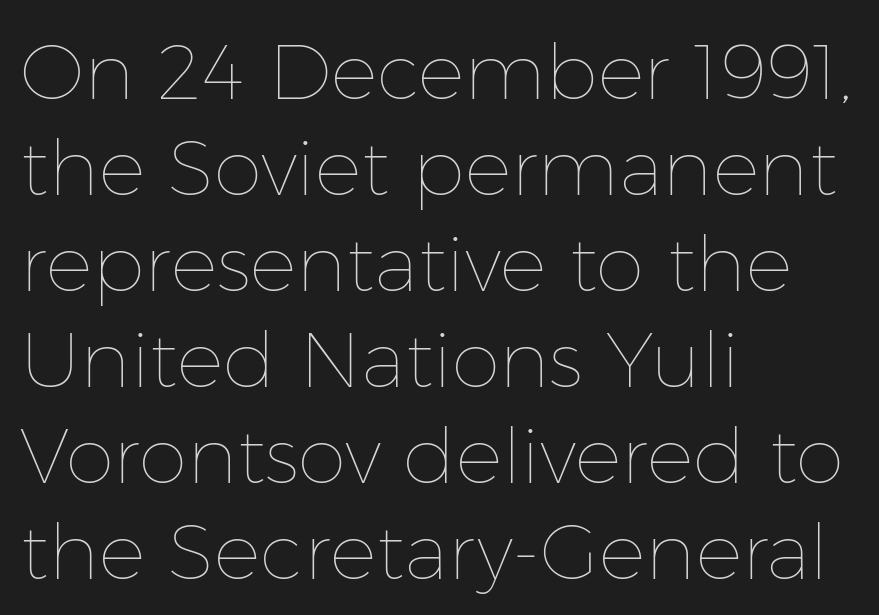
{"italic": "no", "bold": "no", "weight": "thin", "width": "normal", "stroke_contrast": "low", "x_height": "medium", "monospaced": "no", "underline": "no", "align": "left", "line_spacing_ratio": 1.23, "letter_spacing": "normal", "letter_spacing_em": 0.0, "glyph_px": 78}
